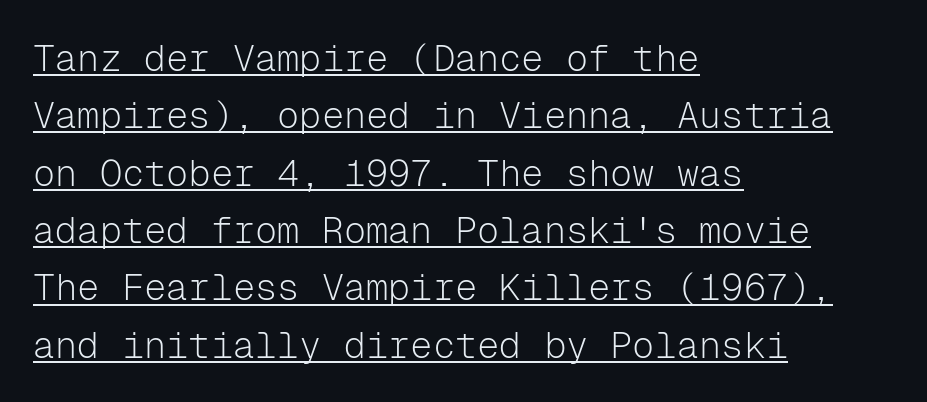
Q: Is the text bold? A: No.
Q: Is the text italic (slanted)? A: No, it is upright.
Q: Is the typeface a serif or a sans-serif typeface? A: Sans-serif.
Q: Is the text underlined? A: Yes.
Q: How is the paragraph aligned? A: Left-aligned.
Q: Is the spacing between letters normal or unusually wide? A: Normal.
Q: Is the spacing between lines tight, normal or loose? A: Normal.
Q: Width (condensed, normal, or wide)? A: Normal.
Q: Stroke contrast? A: Low.
Q: x-height? A: Medium.
Q: Monospaced? A: Yes.
